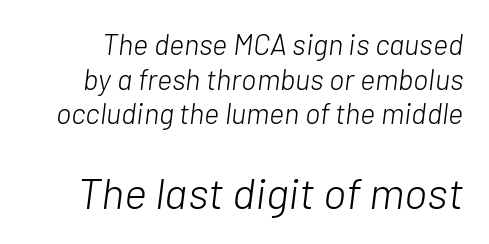
The letterforms sit at book weight or below. Each letter keeps its own natural width here, so spacing adapts to shape. The zone under the glyphs is completely vacant. Two sizes are in play, and the larger belongs to the second block.
